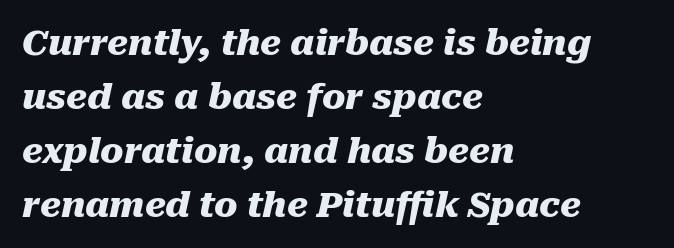
Q: Is the text bold? A: Yes.
Q: Is the text italic (slanted)? A: Yes, it leans right by about 10 degrees.
Q: Is the text underlined? A: No.
Q: How is the paragraph aligned? A: Left-aligned.
Q: Is the spacing between letters normal or unusually wide? A: Normal.
Q: Is the spacing between lines tight, normal or loose? A: Normal.
Q: Width (condensed, normal, or wide)? A: Normal.
Q: Stroke contrast? A: Medium.
Q: x-height? A: Medium.
Q: Monospaced? A: No.
